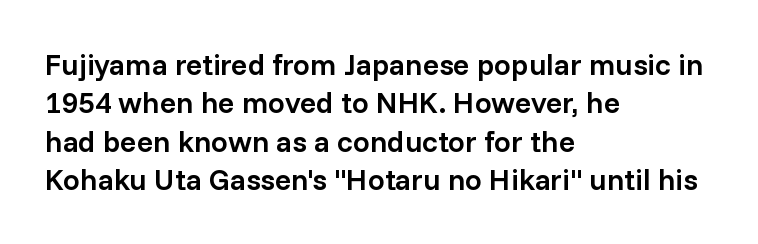
Layout note: lines flush left. Posture: straight, roman, zero tilt. Notice how descenders clear the ascenders below comfortably — that's standard leading. Regarding serifs, this sample does without them.
